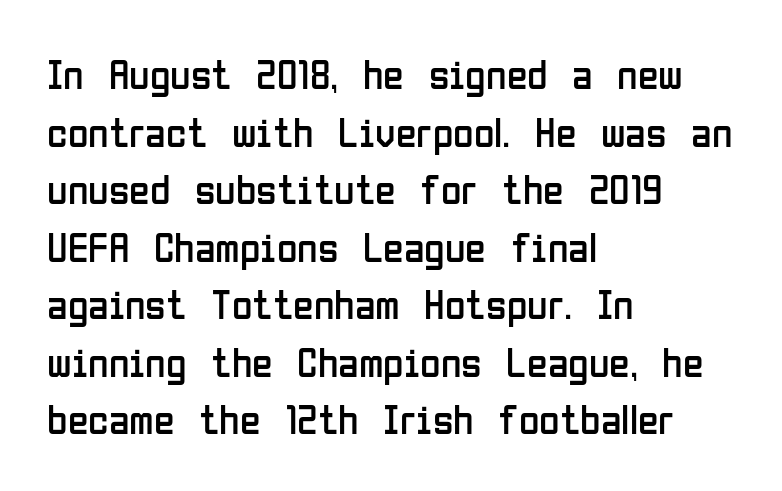
Weight class: somewhere from thin through regular. Proportional: the letters do not fall into vertical columns. Does the lettering tilt? It doesn't — this is upright. Students, observe: this is what conventionally led text looks like. Alignment: flush left.
